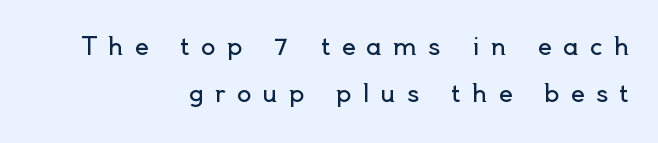
Q: Is the text bold? A: No.
Q: Is the text italic (slanted)? A: No, it is upright.
Q: Is the text underlined? A: No.
Q: How is the paragraph aligned? A: Right-aligned.
Q: Is the spacing between letters normal or unusually wide? A: Unusually wide.
Q: Is the spacing between lines tight, normal or loose? A: Loose.
